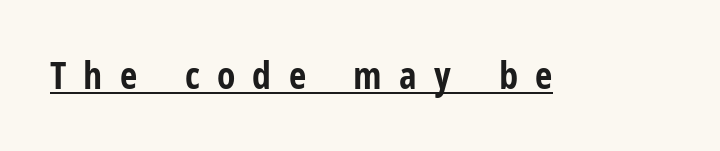
Q: Is the text bold? A: Yes.
Q: Is the text italic (slanted)? A: No, it is upright.
Q: Is the typeface a serif or a sans-serif typeface? A: Sans-serif.
Q: Is the text underlined? A: Yes.
Q: Is the spacing between letters normal or unusually wide? A: Unusually wide.
Q: Width (condensed, normal, or wide)? A: Condensed.
Q: Stroke contrast? A: Low.
Q: x-height? A: Medium.
Q: Monospaced? A: No.
